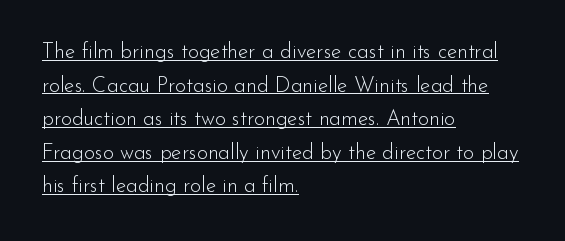
The image shows 21 px text type, upright; set left-aligned, normal line spacing (1.6x), normal letter spacing, underlined.
